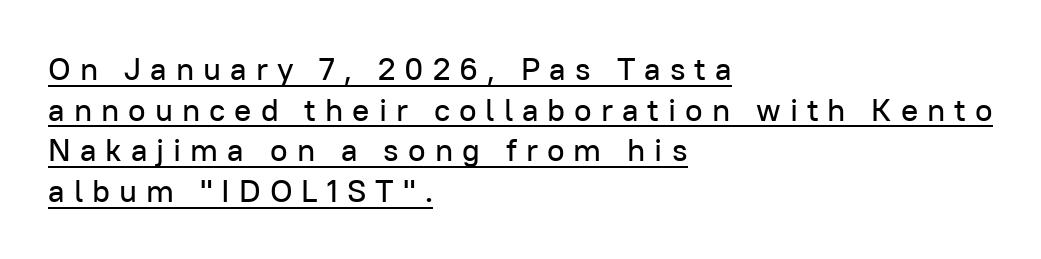
{"serif": "no", "italic": "no", "width": "normal", "stroke_contrast": "low", "x_height": "medium", "monospaced": "no", "underline": "yes", "align": "left", "line_spacing": "normal", "line_spacing_ratio": 1.27, "letter_spacing": "wide", "letter_spacing_em": 0.28, "glyph_px": 32}
